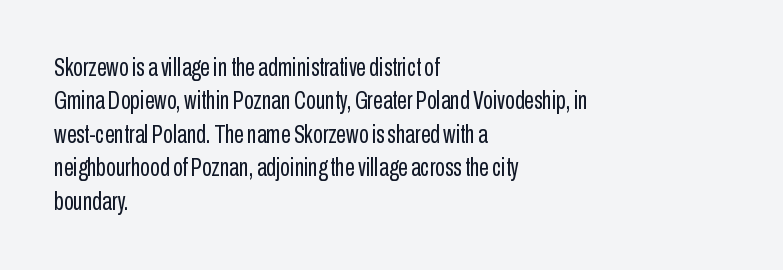
Notice how the stems are strictly vertical — no italics here. Clear beneath every line of the passage. Compared with typical paragraphs, the rows here are spaced about the same. The letters look calm and open, with moderate or lighter stems. Spacing between characters is what you'd get straight out of the box.
